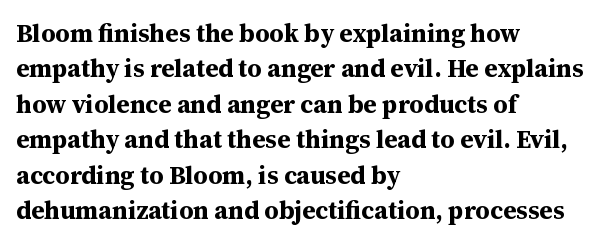
The image shows 25 px bold type, upright; set left-aligned, normal line spacing (1.42x), normal letter spacing, not underlined.
